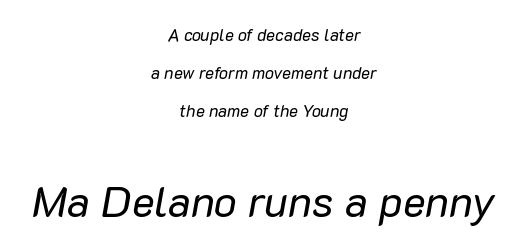
The image shows 43 px regular-weight type, italic (leaning right); set centered, loose line spacing (2.23x), normal letter spacing, not underlined; the second (bottom) block is 2.53x larger; low stroke contrast and a medium x-height.
